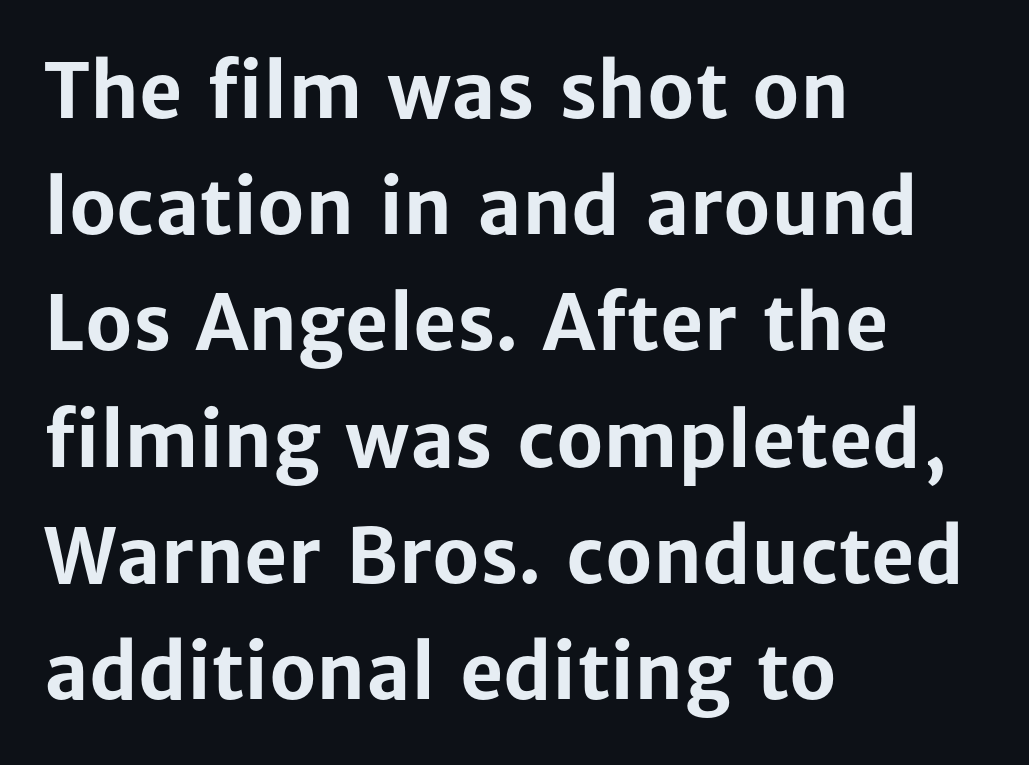
{"serif": "no", "italic": "no", "bold": "yes", "weight": "bold", "width": "normal", "stroke_contrast": "low", "x_height": "medium", "monospaced": "no", "underline": "no", "align": "left", "line_spacing": "normal", "line_spacing_ratio": 1.55, "letter_spacing": "normal", "letter_spacing_em": 0.0, "glyph_px": 75}
